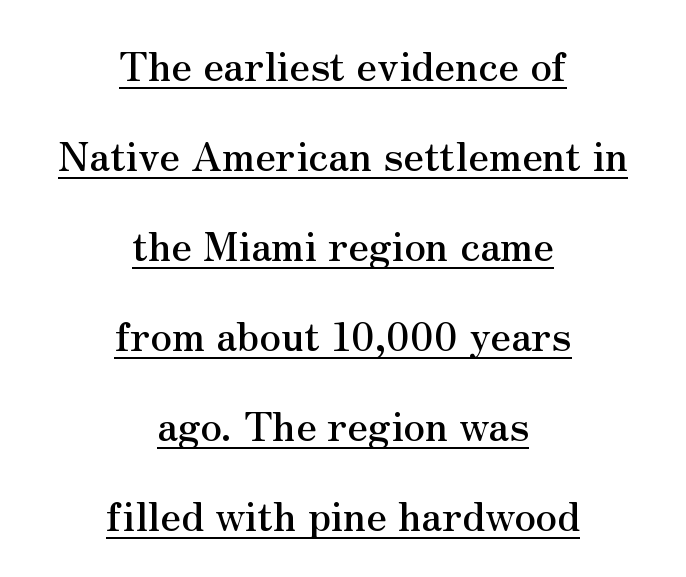
Q: Is the text italic (slanted)? A: No, it is upright.
Q: Is the typeface a serif or a sans-serif typeface? A: Serif.
Q: Is the text underlined? A: Yes.
Q: How is the paragraph aligned? A: Centered.
Q: Is the spacing between letters normal or unusually wide? A: Normal.
Q: Is the spacing between lines tight, normal or loose? A: Loose.
Q: Width (condensed, normal, or wide)? A: Normal.
Q: Stroke contrast? A: Medium.
Q: x-height? A: Small.
Q: Monospaced? A: No.
